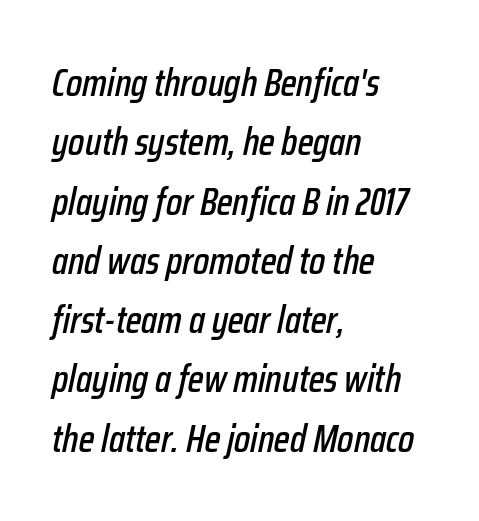
Descender tails drop into unmarked territory. Interline gaps are of average width in this sample. Glyph-to-glyph distance matches everyday printed text. The specimen reads as italic at a glance. Do the characters align in a grid? No, the font is proportional. The passage is arranged the way most books set body copy — flush left.
